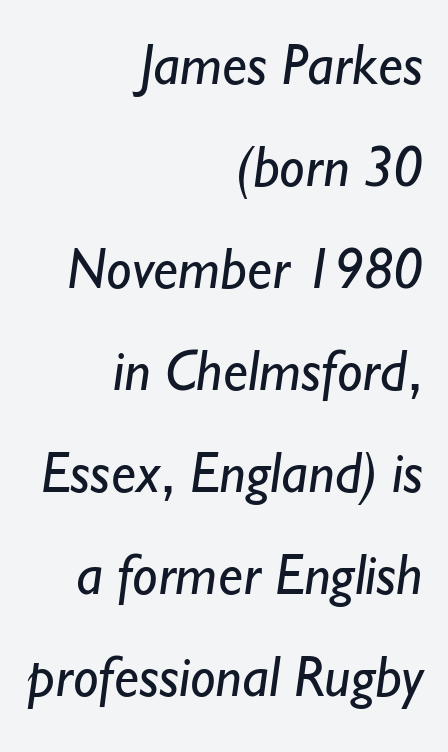
The image shows 57 px regular-weight sans-serif type; set right-aligned, line spacing 1.79x, normal letter spacing, not underlined; low stroke contrast and a small x-height.
